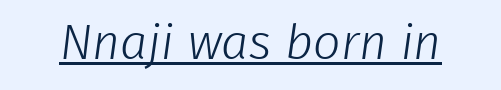
Think of a printed novel: that variable character pitch is what you see here. No feet cap the strokes, marking this as sans-serif type. Compared with undecorated copy, this sample adds a rule below the words. Counters stay open thanks to moderate or lighter strokes. The line texture is even and compact thanks to regular tracking.
